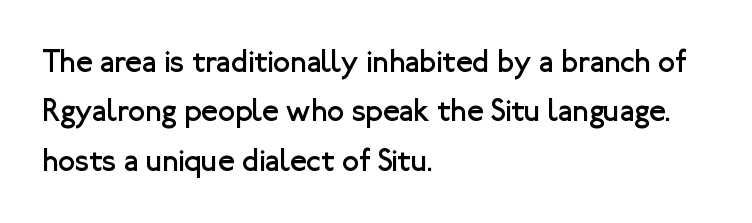
The image shows 31 px regular-weight sans-serif type, upright; set left-aligned, normal line spacing (1.59x), normal letter spacing, not underlined; low stroke contrast and a medium x-height.
